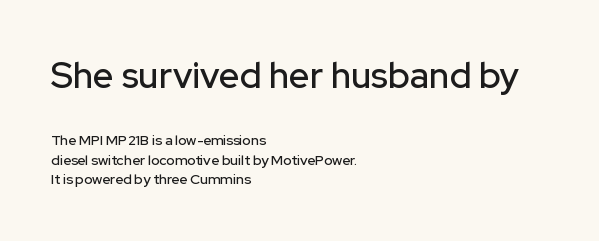
The image shows 36 px sans-serif type, upright; set left-aligned, normal line spacing (1.4x), normal letter spacing, not underlined; the first (top) block is 2.57x larger; low stroke contrast and a medium x-height.
